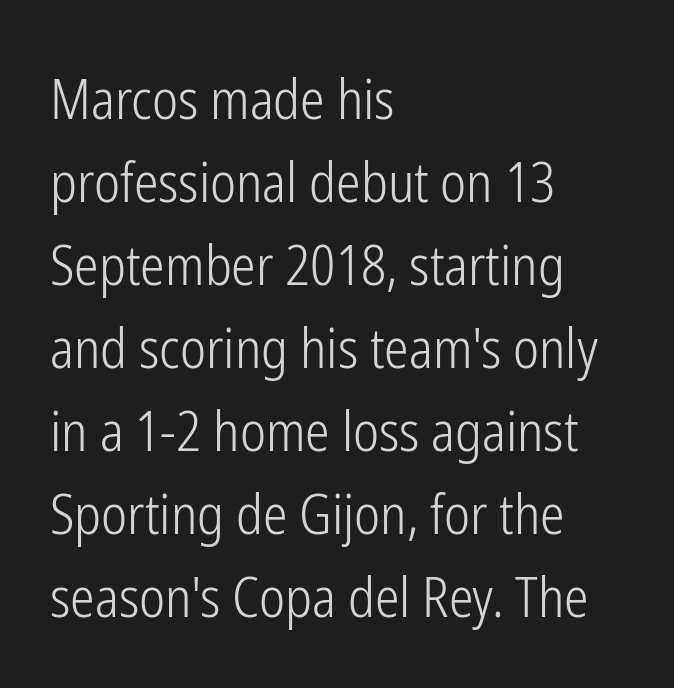
{"serif": "no", "italic": "no", "bold": "no", "weight": "light", "width": "condensed", "stroke_contrast": "low", "x_height": "medium", "monospaced": "no", "underline": "no", "align": "left", "line_spacing": "normal", "line_spacing_ratio": 1.51, "letter_spacing": "normal", "letter_spacing_em": 0.0, "glyph_px": 55}
